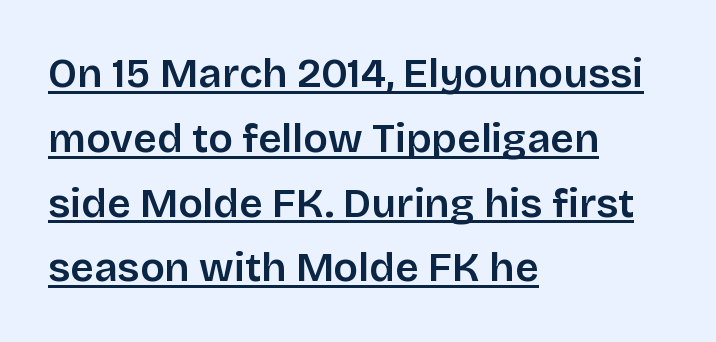
The image shows 41 px semibold sans-serif type, upright; set left-aligned, normal line spacing (1.58x), normal letter spacing, underlined; low stroke contrast and a large x-height.
